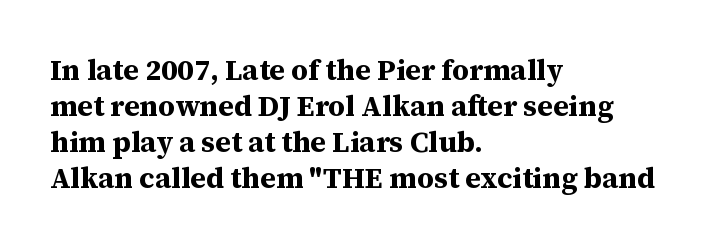
Q: Is the text bold? A: Yes.
Q: Is the text italic (slanted)? A: No, it is upright.
Q: Is the typeface a serif or a sans-serif typeface? A: Serif.
Q: Is the text underlined? A: No.
Q: How is the paragraph aligned? A: Left-aligned.
Q: Is the spacing between letters normal or unusually wide? A: Normal.
Q: Width (condensed, normal, or wide)? A: Normal.
Q: Stroke contrast? A: Medium.
Q: x-height? A: Medium.
Q: Monospaced? A: No.
